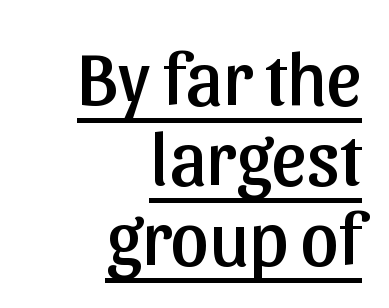
Q: Is the text italic (slanted)? A: No, it is upright.
Q: Is the typeface a serif or a sans-serif typeface? A: Sans-serif.
Q: Is the text underlined? A: Yes.
Q: How is the paragraph aligned? A: Right-aligned.
Q: Is the spacing between letters normal or unusually wide? A: Normal.
Q: Is the spacing between lines tight, normal or loose? A: Tight.
Q: Width (condensed, normal, or wide)? A: Normal.
Q: Stroke contrast? A: Low.
Q: x-height? A: Medium.
Q: Monospaced? A: No.
